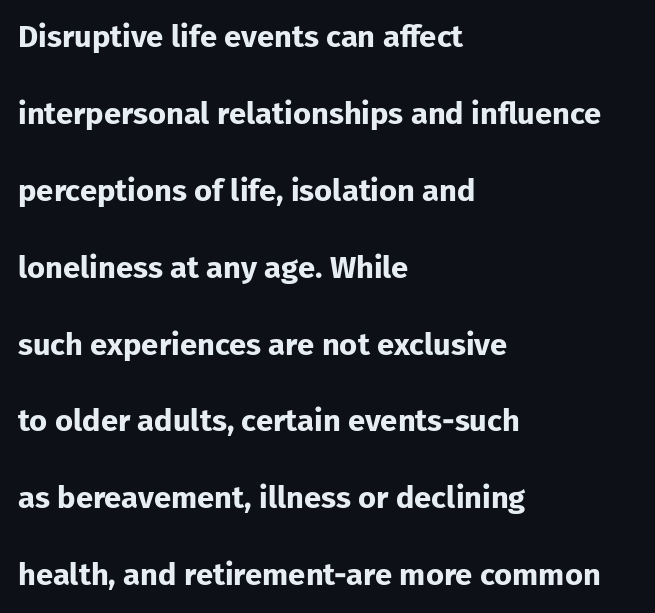
The image shows 31 px bold sans-serif type, upright; set left-aligned, loose line spacing (2.48x), normal letter spacing, not underlined; low stroke contrast and a medium x-height.
